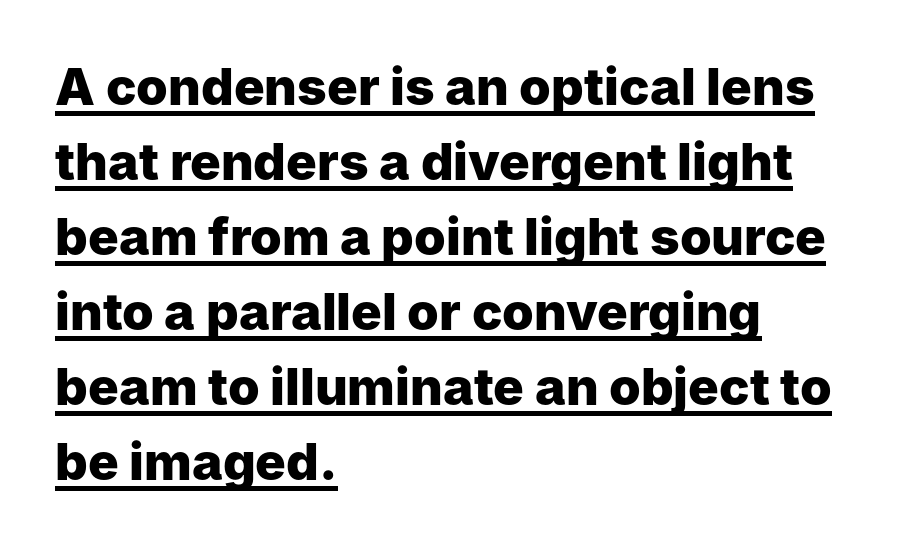
Q: Is the text bold? A: Yes.
Q: Is the text italic (slanted)? A: No, it is upright.
Q: Is the typeface a serif or a sans-serif typeface? A: Sans-serif.
Q: Is the text underlined? A: Yes.
Q: How is the paragraph aligned? A: Left-aligned.
Q: Is the spacing between letters normal or unusually wide? A: Normal.
Q: Is the spacing between lines tight, normal or loose? A: Normal.
Q: Width (condensed, normal, or wide)? A: Normal.
Q: Stroke contrast? A: Low.
Q: x-height? A: Medium.
Q: Monospaced? A: No.
